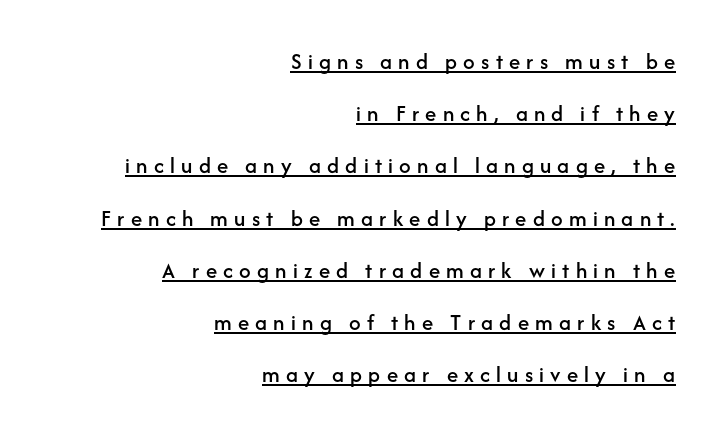
Q: Is the text italic (slanted)? A: No, it is upright.
Q: Is the text underlined? A: Yes.
Q: How is the paragraph aligned? A: Right-aligned.
Q: Is the spacing between letters normal or unusually wide? A: Unusually wide.
Q: Is the spacing between lines tight, normal or loose? A: Loose.
